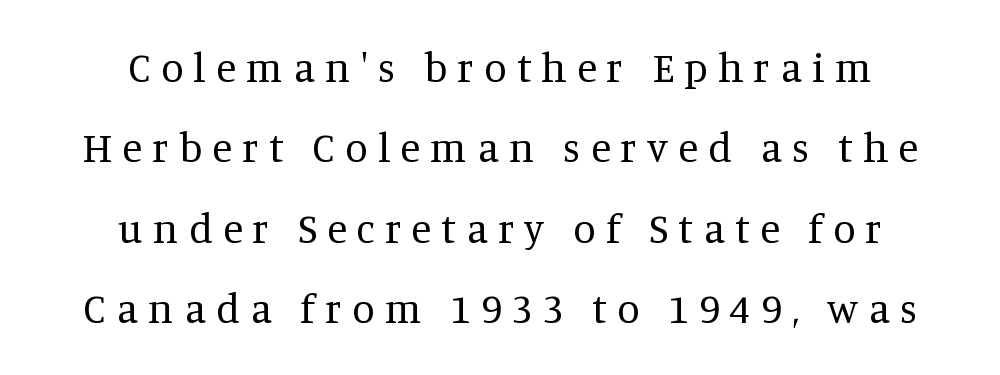
Q: Is the text bold? A: No.
Q: Is the text italic (slanted)? A: No, it is upright.
Q: Is the typeface a serif or a sans-serif typeface? A: Serif.
Q: Is the text underlined? A: No.
Q: How is the paragraph aligned? A: Centered.
Q: Is the spacing between letters normal or unusually wide? A: Unusually wide.
Q: Is the spacing between lines tight, normal or loose? A: Loose.
Q: Width (condensed, normal, or wide)? A: Normal.
Q: Stroke contrast? A: Medium.
Q: x-height? A: Large.
Q: Monospaced? A: No.
